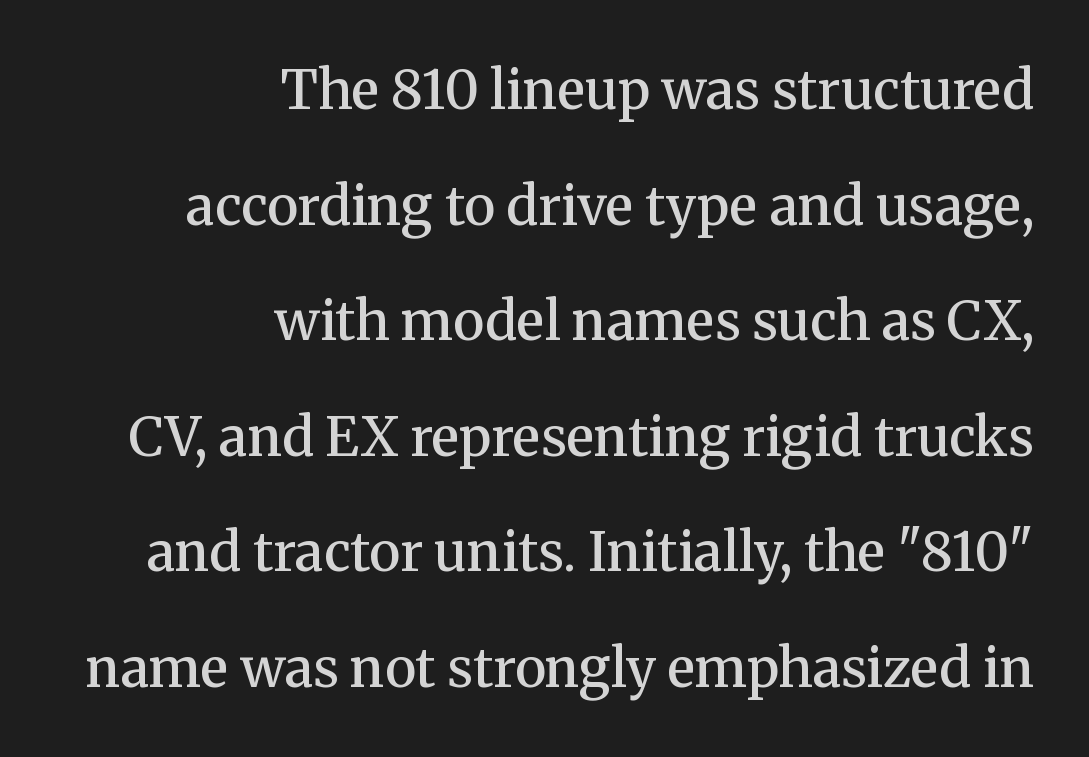
Q: Is the text bold? A: Semi-bold.
Q: Is the text italic (slanted)? A: No, it is upright.
Q: Is the typeface a serif or a sans-serif typeface? A: Serif.
Q: Is the text underlined? A: No.
Q: How is the paragraph aligned? A: Right-aligned.
Q: Is the spacing between letters normal or unusually wide? A: Normal.
Q: Is the spacing between lines tight, normal or loose? A: Loose.
Q: Width (condensed, normal, or wide)? A: Normal.
Q: Stroke contrast? A: Medium.
Q: x-height? A: Medium.
Q: Monospaced? A: No.
